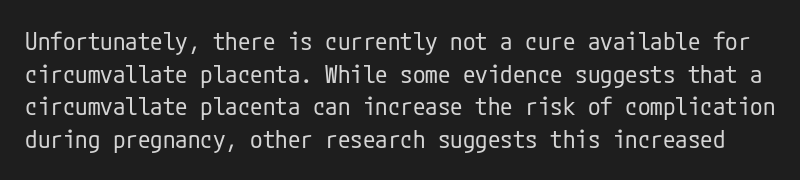
The typography opts for an upright posture over an oblique one. Notice how descenders clear the ascenders below comfortably — that's standard leading. Is the type heavy? It reads as light-to-regular instead. The area under the type is left untouched. The face used here is rendered with its standard letterfit.
